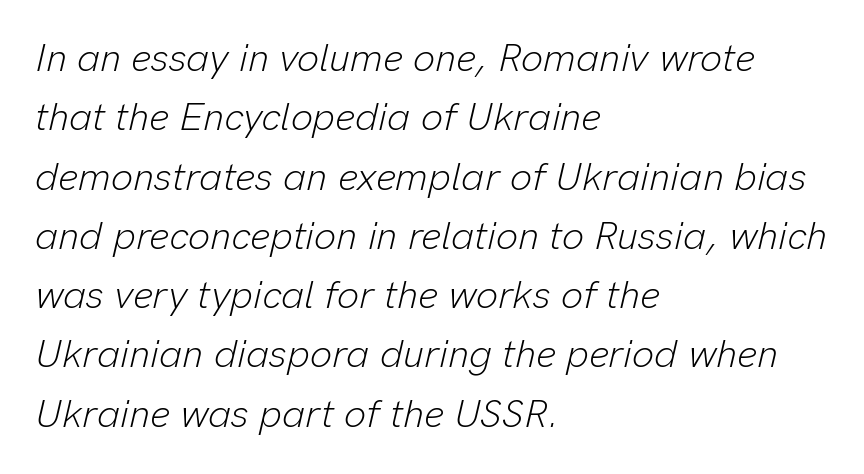
Q: Is the text bold? A: No.
Q: Is the text italic (slanted)? A: Yes, it leans right by about 13 degrees.
Q: Is the text underlined? A: No.
Q: How is the paragraph aligned? A: Left-aligned.
Q: Is the spacing between letters normal or unusually wide? A: Normal.
Q: Is the spacing between lines tight, normal or loose? A: Normal.
Q: Width (condensed, normal, or wide)? A: Normal.
Q: Stroke contrast? A: Low.
Q: x-height? A: Medium.
Q: Monospaced? A: No.
